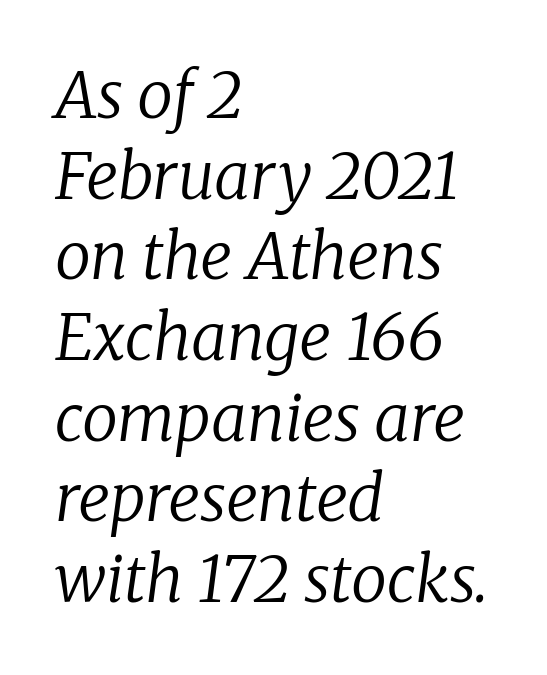
Q: Is the text bold? A: No.
Q: Is the text italic (slanted)? A: Yes, it leans right by about 8 degrees.
Q: Is the typeface a serif or a sans-serif typeface? A: Serif.
Q: Is the text underlined? A: No.
Q: How is the paragraph aligned? A: Left-aligned.
Q: Is the spacing between letters normal or unusually wide? A: Normal.
Q: Is the spacing between lines tight, normal or loose? A: Normal.
Q: Width (condensed, normal, or wide)? A: Normal.
Q: Stroke contrast? A: Low.
Q: x-height? A: Medium.
Q: Monospaced? A: No.
